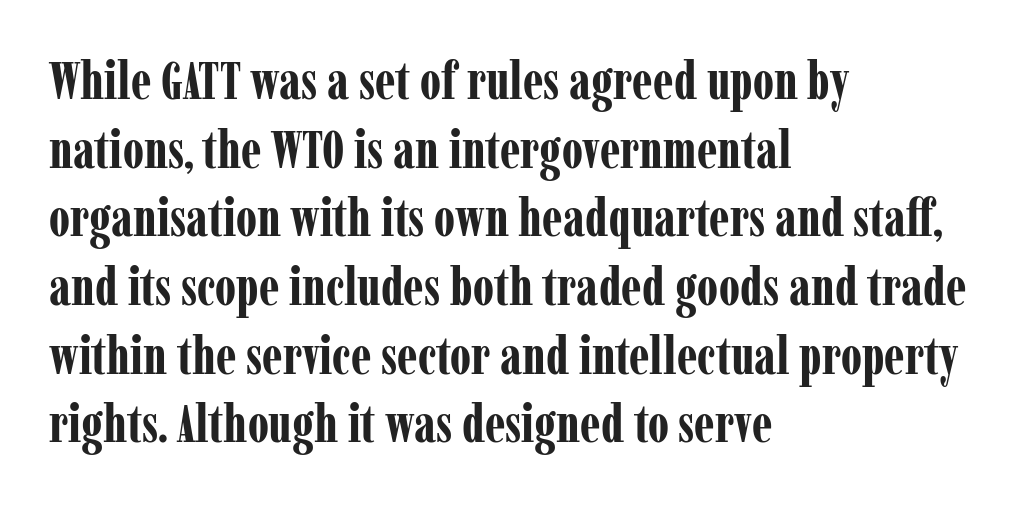
Q: Is the text bold? A: Yes.
Q: Is the text italic (slanted)? A: No, it is upright.
Q: Is the typeface a serif or a sans-serif typeface? A: Serif.
Q: Is the text underlined? A: No.
Q: How is the paragraph aligned? A: Left-aligned.
Q: Is the spacing between letters normal or unusually wide? A: Normal.
Q: Is the spacing between lines tight, normal or loose? A: Normal.
Q: Width (condensed, normal, or wide)? A: Condensed.
Q: Stroke contrast? A: Low.
Q: x-height? A: Medium.
Q: Monospaced? A: No.
